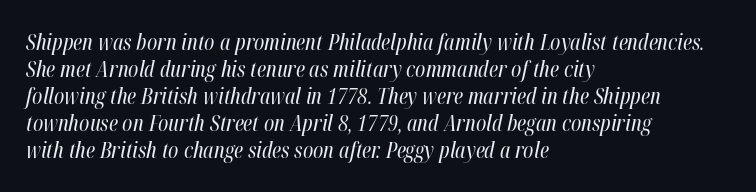
Q: Is the text bold? A: No.
Q: Is the text italic (slanted)? A: Yes, it leans right by about 12 degrees.
Q: Is the text underlined? A: No.
Q: How is the paragraph aligned? A: Left-aligned.
Q: Is the spacing between letters normal or unusually wide? A: Normal.
